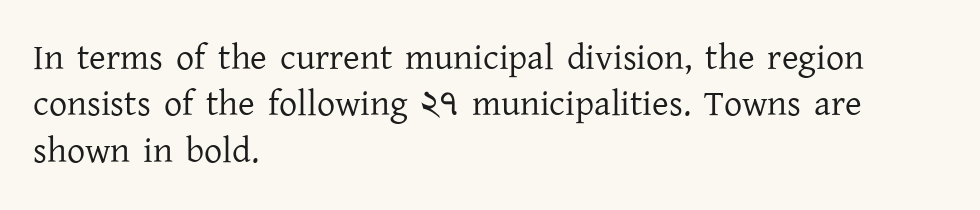
These lines were composed using upright roman letters. Do the characters align in a grid? No, the font is proportional. The font family rendered here belongs to the serif group. No heavy texture on the line: the type isn't bold. Rows of type keep a routine distance in the vertical direction. Tracking here is standard; glyphs follow each other at the usual distance.
